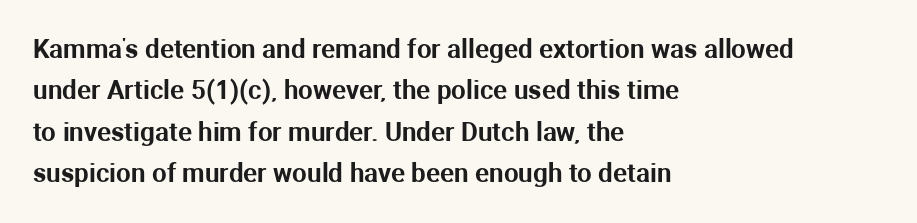
Q: Is the text italic (slanted)? A: No, it is upright.
Q: Is the text underlined? A: No.
Q: How is the paragraph aligned? A: Left-aligned.
Q: Is the spacing between letters normal or unusually wide? A: Normal.
Q: Is the spacing between lines tight, normal or loose? A: Normal.
